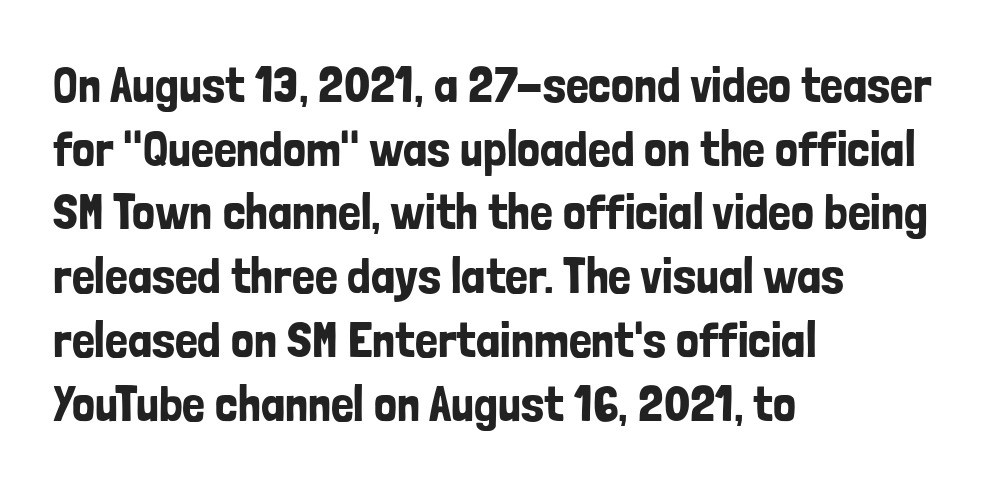
The image shows 51 px condensed sans-serif type, upright; set left-aligned, normal line spacing (1.25x), normal letter spacing, not underlined; low stroke contrast and a medium x-height.
